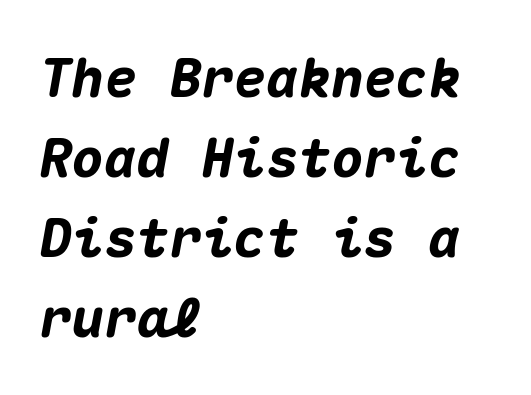
The image shows 54 px heavy type, italic (leaning right), monospaced; set left-aligned, normal line spacing (1.48x), normal letter spacing, not underlined; medium stroke contrast and a medium x-height.
